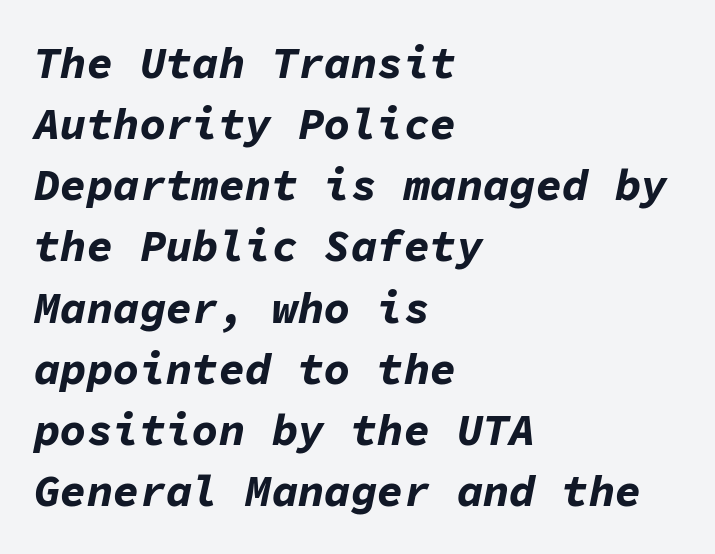
Honestly, the row spacing looks completely unremarkable. Stroke thickness is high; the sample reads as a true bold. In CSS terms this would be text-align: left. Students, note that the glyphs here touch the page at normal intervals. The rendering uses typewriter-style spacing with identical character cells. Slanted lettering throughout.
